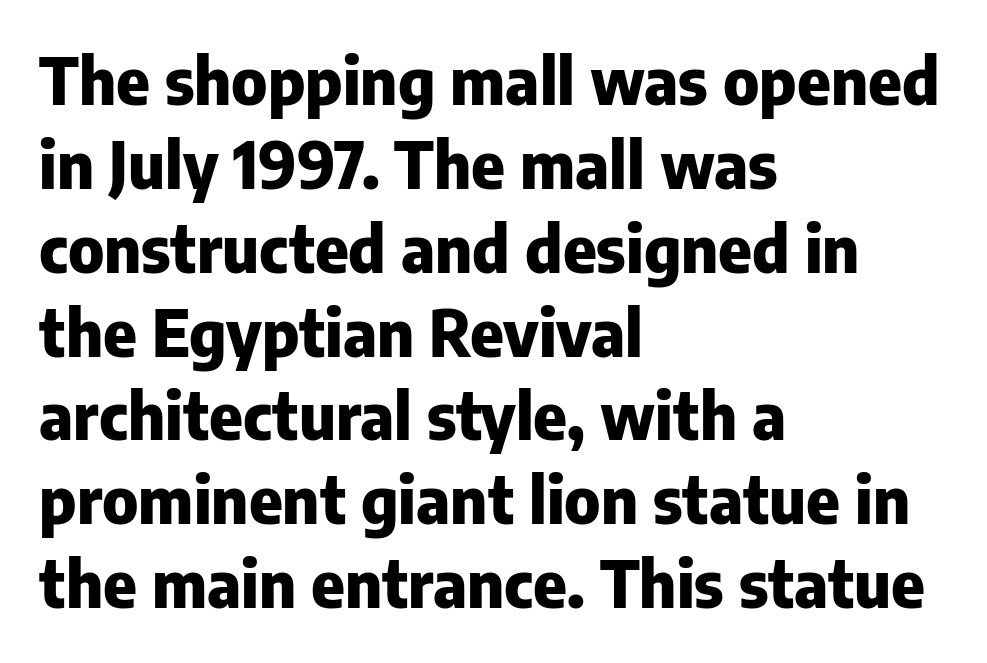
Q: Is the text bold? A: Yes.
Q: Is the text italic (slanted)? A: No, it is upright.
Q: Is the typeface a serif or a sans-serif typeface? A: Sans-serif.
Q: Is the text underlined? A: No.
Q: How is the paragraph aligned? A: Left-aligned.
Q: Is the spacing between letters normal or unusually wide? A: Normal.
Q: Is the spacing between lines tight, normal or loose? A: Normal.
Q: Width (condensed, normal, or wide)? A: Normal.
Q: Stroke contrast? A: Low.
Q: x-height? A: Medium.
Q: Monospaced? A: No.
